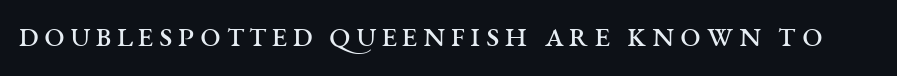
Q: Is the text bold? A: No.
Q: Is the text italic (slanted)? A: No, it is upright.
Q: Is the typeface a serif or a sans-serif typeface? A: Serif.
Q: Is the text underlined? A: No.
Q: Width (condensed, normal, or wide)? A: Wide.
Q: Stroke contrast? A: Medium.
Q: x-height? A: Large.
Q: Monospaced? A: No.
